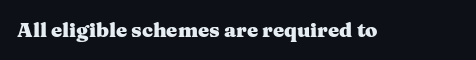
The rendering keeps characters at their native spacing. Underlining? Definitely not there. Nope, not italic — everything's standing straight. Set as a true bold cut, around the 700 mark.
